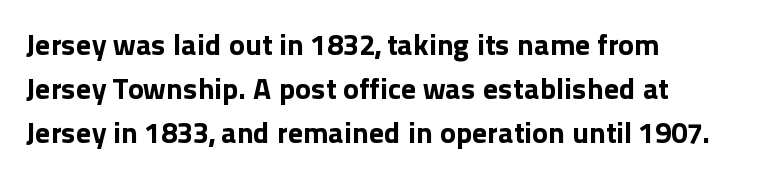
The image shows 30 px bold sans-serif type, upright; set left-aligned, normal line spacing (1.47x), normal letter spacing, not underlined; a medium x-height.
